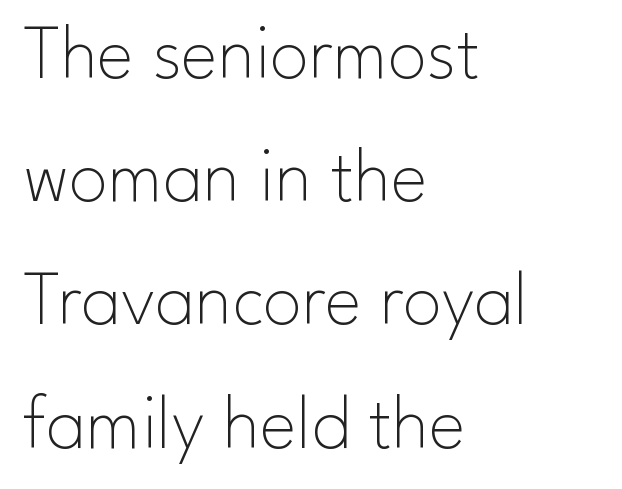
Q: Is the text bold? A: No.
Q: Is the text italic (slanted)? A: No, it is upright.
Q: Is the typeface a serif or a sans-serif typeface? A: Sans-serif.
Q: Is the text underlined? A: No.
Q: How is the paragraph aligned? A: Left-aligned.
Q: Is the spacing between letters normal or unusually wide? A: Normal.
Q: Is the spacing between lines tight, normal or loose? A: Normal.
Q: Width (condensed, normal, or wide)? A: Normal.
Q: Stroke contrast? A: Low.
Q: x-height? A: Small.
Q: Monospaced? A: No.
